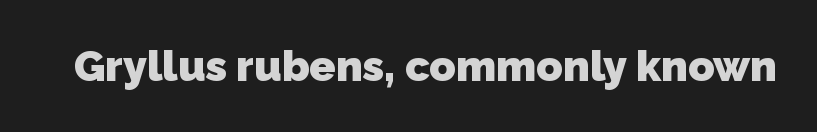
Q: Is the text bold? A: Yes.
Q: Is the typeface a serif or a sans-serif typeface? A: Sans-serif.
Q: Is the text underlined? A: No.
Q: Is the spacing between letters normal or unusually wide? A: Normal.
Q: Width (condensed, normal, or wide)? A: Normal.
Q: Stroke contrast? A: Low.
Q: x-height? A: Medium.
Q: Monospaced? A: No.
